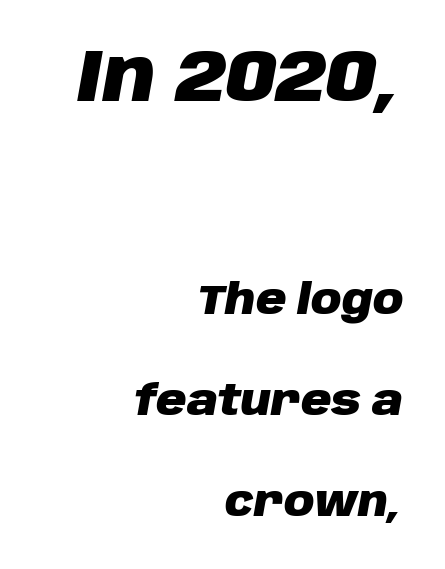
Each word holds together tightly as a unit, with standard inter-letter gaps. The string is rendered with underlining switched off. Widely set lines give the paragraph a tall, airy silhouette. Typeset ragged left — the right edge is the straight one.
